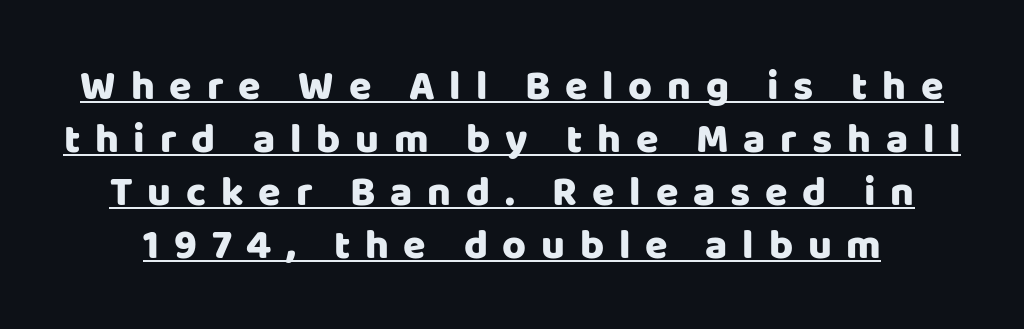
The face used here is proportionally spaced, like ordinary book or web type. Caption: lettering with a line underneath. In terms of posture, this sample is upright. In terms of letterspacing, this is a distinctly airy, spread setting. Serifs: no, the terminals of the letterforms are clean. Vertical spacing — default.
